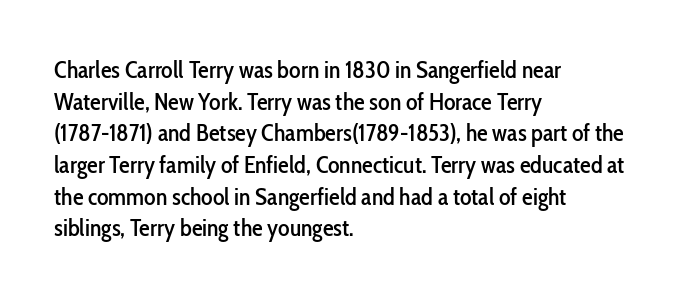
The letterforms sit shoulder to shoulder at normal distance. In terms of leading, this rendering sits right in the middle. The rendering anchors every line to the left-hand side. Style check: upright.
